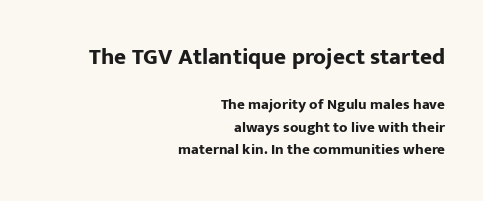
The face used here is rendered with its standard letterfit. The ragged edge is on the left, which tells us the setting is flush right. Set as a true bold cut, around the 700 mark. Normally led — the rows are evenly, conventionally spaced. The lettering stays uniformly vertical, giving the passage a roman look. The composition opens big and finishes small.
